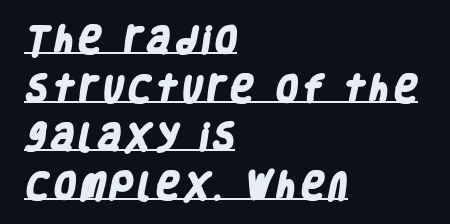
Q: Is the text bold? A: Yes.
Q: Is the typeface a serif or a sans-serif typeface? A: Sans-serif.
Q: Is the text underlined? A: Yes.
Q: How is the paragraph aligned? A: Left-aligned.
Q: Is the spacing between lines tight, normal or loose? A: Normal.
Q: Width (condensed, normal, or wide)? A: Condensed.
Q: Stroke contrast? A: Low.
Q: x-height? A: Large.
Q: Monospaced? A: No.
